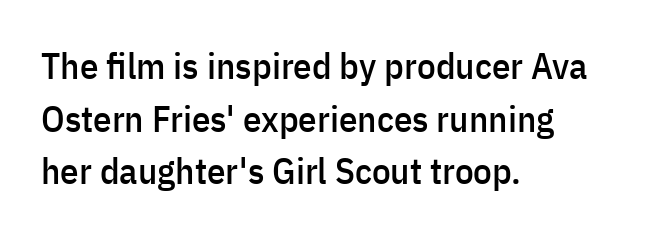
The image shows 37 px condensed sans-serif type, upright; set left-aligned, normal line spacing (1.42x), normal letter spacing, not underlined; low stroke contrast and a medium x-height.
